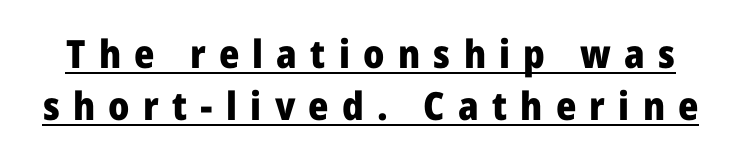
The passage shown is emphatically bold. Words appear elongated and porous because spacing is wide. The designer left line spacing at the default. Looks like regular typesetting: each glyph gets only the width it needs.
